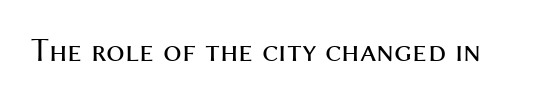
Q: Is the text bold? A: No.
Q: Is the text italic (slanted)? A: No, it is upright.
Q: Is the typeface a serif or a sans-serif typeface? A: Sans-serif.
Q: Is the text underlined? A: No.
Q: Is the spacing between letters normal or unusually wide? A: Normal.
Q: Width (condensed, normal, or wide)? A: Normal.
Q: Stroke contrast? A: Medium.
Q: x-height? A: Medium.
Q: Monospaced? A: No.
